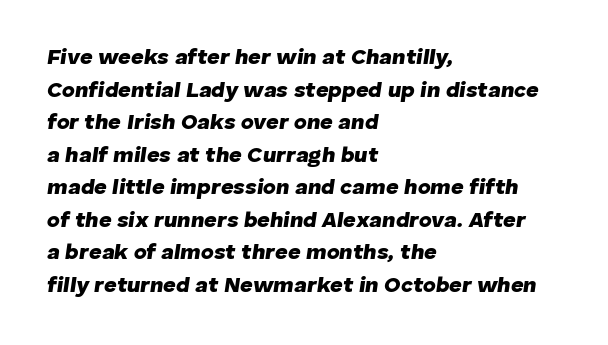
Q: Is the text bold? A: Yes.
Q: Is the text italic (slanted)? A: Yes, it leans right by about 8 degrees.
Q: Is the text underlined? A: No.
Q: How is the paragraph aligned? A: Left-aligned.
Q: Is the spacing between letters normal or unusually wide? A: Normal.
Q: Is the spacing between lines tight, normal or loose? A: Normal.
